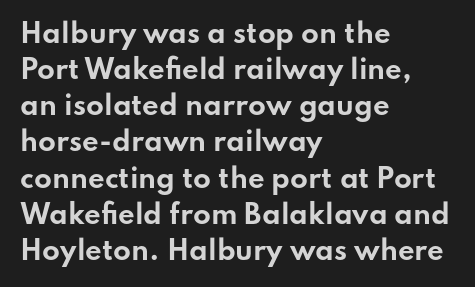
{"italic": "no", "bold": "yes", "underline": "no", "align": "left", "line_spacing": "normal", "line_spacing_ratio": 1.39, "letter_spacing": "normal", "letter_spacing_em": 0.0, "glyph_px": 26}
